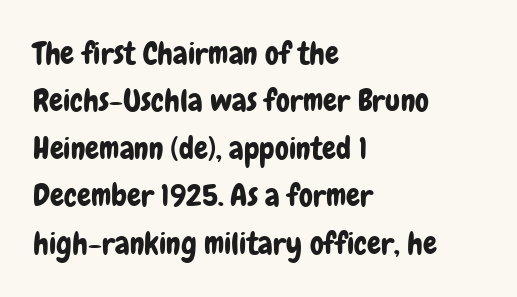
Q: Is the text italic (slanted)? A: No, it is upright.
Q: Is the typeface a serif or a sans-serif typeface? A: Sans-serif.
Q: Is the text underlined? A: No.
Q: How is the paragraph aligned? A: Left-aligned.
Q: Is the spacing between letters normal or unusually wide? A: Normal.
Q: Is the spacing between lines tight, normal or loose? A: Normal.
Q: Width (condensed, normal, or wide)? A: Condensed.
Q: Stroke contrast? A: Low.
Q: x-height? A: Medium.
Q: Monospaced? A: No.
